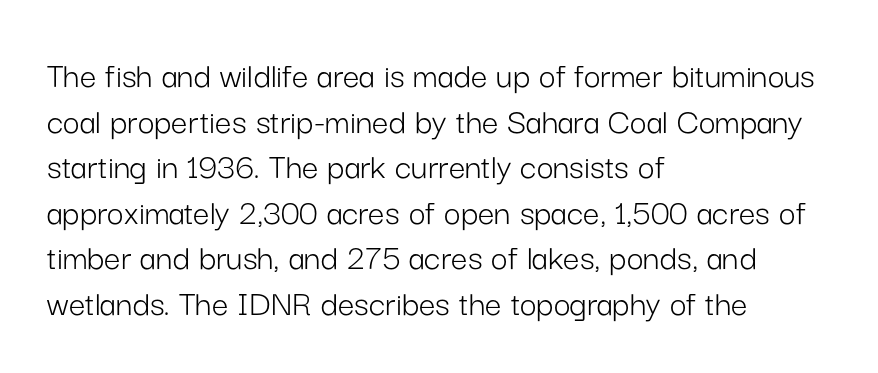
The image shows 37 px light sans-serif type, upright; set left-aligned, line spacing 1.23x, normal letter spacing, not underlined; low stroke contrast and a medium x-height.
